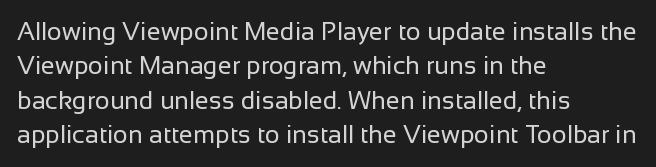
The image shows 25 px text type, upright; set left-aligned, normal line spacing (1.38x), normal letter spacing, not underlined.
